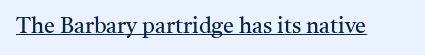
{"italic": "no", "bold": "no", "underline": "yes", "letter_spacing": "normal", "letter_spacing_em": 0.0, "glyph_px": 22}
